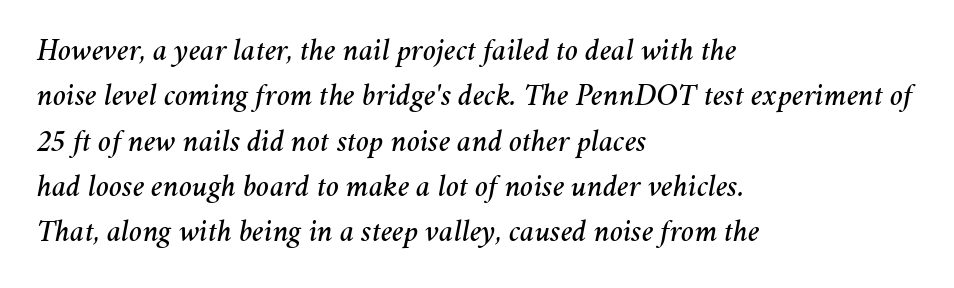
The image shows 31 px text type, italic (leaning right); set left-aligned, normal line spacing (1.46x), normal letter spacing, not underlined; medium stroke contrast and a medium x-height.
